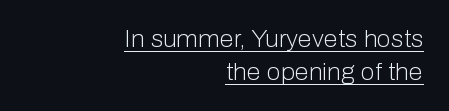
{"italic": "no", "bold": "no", "underline": "yes", "align": "right", "line_spacing": "normal", "line_spacing_ratio": 1.43, "letter_spacing": "normal", "letter_spacing_em": 0.0, "glyph_px": 23}
